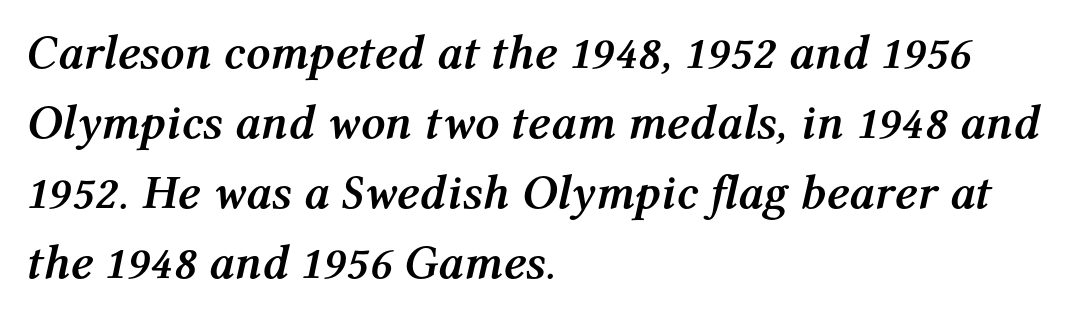
Q: Is the text bold? A: Yes.
Q: Is the text italic (slanted)? A: Yes, it leans right by about 12 degrees.
Q: Is the text underlined? A: No.
Q: How is the paragraph aligned? A: Left-aligned.
Q: Is the spacing between letters normal or unusually wide? A: Normal.
Q: Is the spacing between lines tight, normal or loose? A: Normal.
Q: Width (condensed, normal, or wide)? A: Normal.
Q: Stroke contrast? A: Medium.
Q: x-height? A: Medium.
Q: Monospaced? A: No.
